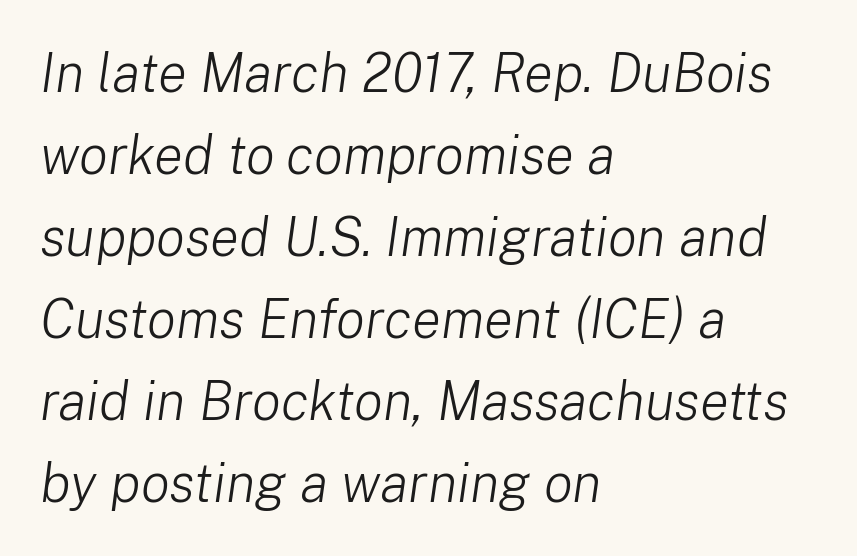
The image shows 54 px light type, italic (leaning right); set left-aligned, normal line spacing (1.52x), normal letter spacing, not underlined; low stroke contrast and a medium x-height.
